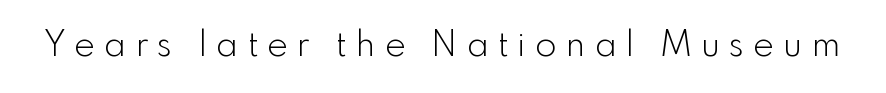
Q: Is the text bold? A: No.
Q: Is the text italic (slanted)? A: No, it is upright.
Q: Is the typeface a serif or a sans-serif typeface? A: Sans-serif.
Q: Is the text underlined? A: No.
Q: Is the spacing between letters normal or unusually wide? A: Unusually wide.
Q: Width (condensed, normal, or wide)? A: Normal.
Q: x-height? A: Small.
Q: Monospaced? A: No.
